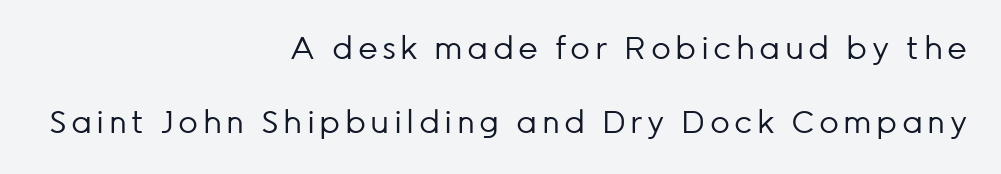
{"serif": "no", "italic": "no", "bold": "no", "weight": "regular", "width": "normal", "stroke_contrast": "low", "x_height": "medium", "monospaced": "no", "underline": "no", "align": "right", "line_spacing": "loose", "line_spacing_ratio": 2.38, "glyph_px": 31}
